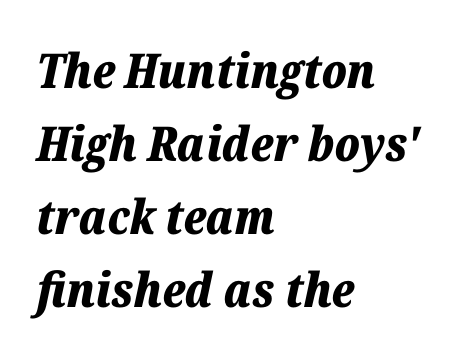
The image shows 48 px bold type, italic (leaning right); set left-aligned, normal line spacing (1.52x), normal letter spacing, not underlined; low stroke contrast and a medium x-height.
